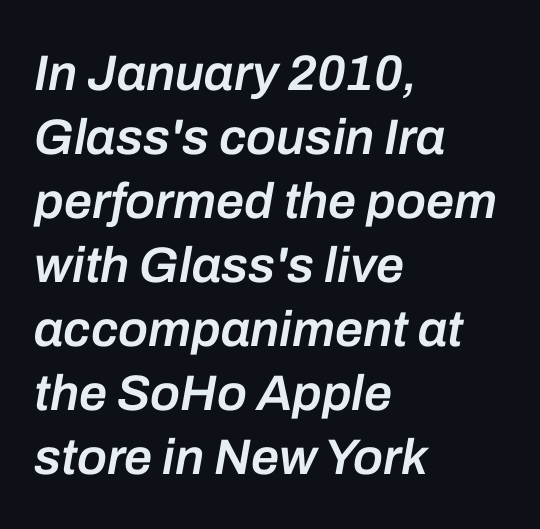
Q: Is the text bold? A: Semi-bold.
Q: Is the text italic (slanted)? A: Yes, it leans right by about 10 degrees.
Q: Is the text underlined? A: No.
Q: How is the paragraph aligned? A: Left-aligned.
Q: Is the spacing between letters normal or unusually wide? A: Normal.
Q: Is the spacing between lines tight, normal or loose? A: Normal.
Q: Width (condensed, normal, or wide)? A: Normal.
Q: Stroke contrast? A: Low.
Q: x-height? A: Medium.
Q: Monospaced? A: No.
